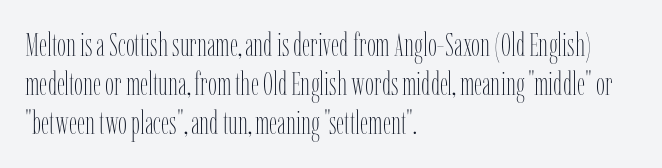
The image shows 32 px thin, condensed type, upright; set left-aligned, line spacing 1.22x, normal letter spacing, not underlined; low stroke contrast and a medium x-height.
